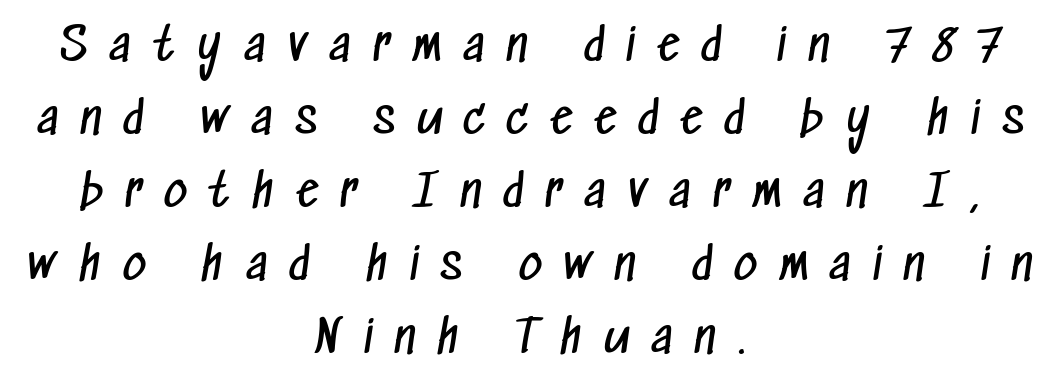
{"serif": "no", "bold": "no", "weight": "regular", "width": "condensed", "stroke_contrast": "low", "x_height": "medium", "monospaced": "no", "underline": "no", "align": "center", "line_spacing": "normal", "line_spacing_ratio": 1.62, "letter_spacing": "wide", "letter_spacing_em": 0.49, "glyph_px": 45}
